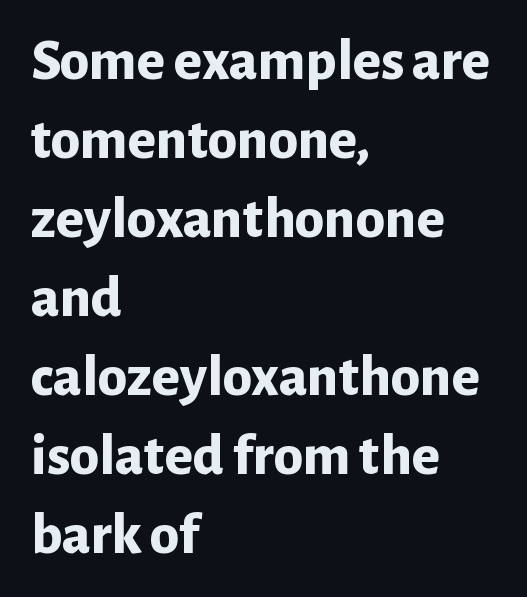
Q: Is the text bold? A: Yes.
Q: Is the text italic (slanted)? A: No, it is upright.
Q: Is the typeface a serif or a sans-serif typeface? A: Sans-serif.
Q: Is the text underlined? A: No.
Q: How is the paragraph aligned? A: Left-aligned.
Q: Is the spacing between letters normal or unusually wide? A: Normal.
Q: Is the spacing between lines tight, normal or loose? A: Normal.
Q: Width (condensed, normal, or wide)? A: Normal.
Q: Stroke contrast? A: Low.
Q: x-height? A: Medium.
Q: Monospaced? A: No.
